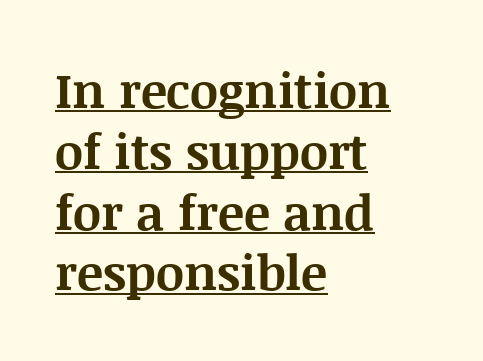
The rendering uses a bold face; every stroke is thick and dark. This rendering leaves character spacing at its baseline value. The glyphs in this specimen are seriffed. These lines stack with their left ends in a neat column. Think of a printed novel: that variable character pitch is what you see here.
